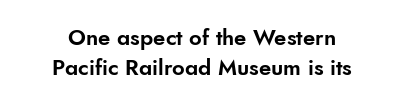
Q: Is the text italic (slanted)? A: No, it is upright.
Q: Is the text underlined? A: No.
Q: How is the paragraph aligned? A: Centered.
Q: Is the spacing between letters normal or unusually wide? A: Normal.
Q: Is the spacing between lines tight, normal or loose? A: Normal.
